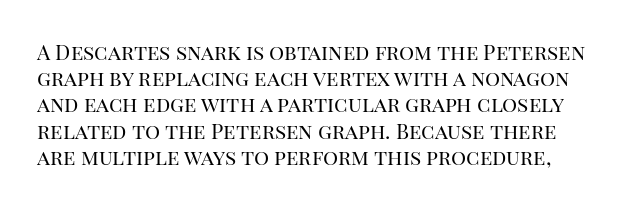
This reads as an unemphasized weight, regular at the heaviest. The letterforms sit shoulder to shoulder at normal distance. The string is rendered with underlining switched off. This sample uses an upright cut, with every glyph sitting square on the baseline. Reading down the column, the eye jumps a familiar distance to each next line.
